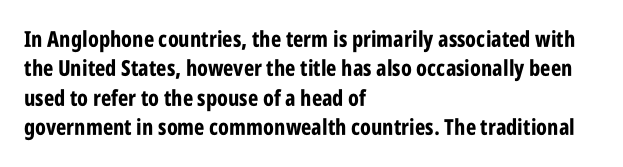
{"italic": "no", "bold": "yes", "underline": "no", "align": "left", "line_spacing": "normal", "line_spacing_ratio": 1.33, "letter_spacing": "normal", "letter_spacing_em": 0.0, "glyph_px": 22}
